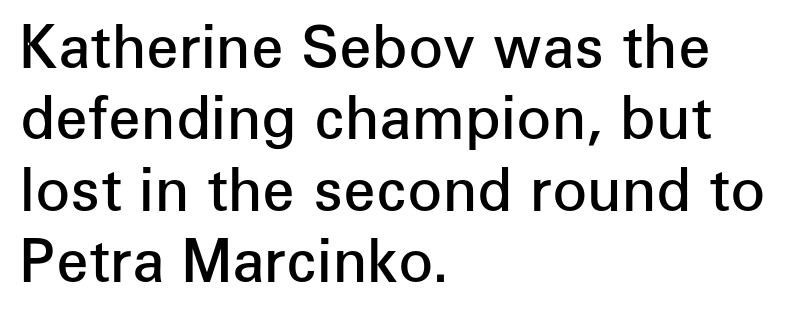
{"serif": "no", "italic": "no", "bold": "semi", "weight": "semibold", "width": "normal", "stroke_contrast": "low", "x_height": "medium", "monospaced": "no", "underline": "no", "align": "left", "line_spacing_ratio": 1.23, "letter_spacing": "normal", "letter_spacing_em": 0.0, "glyph_px": 58}
